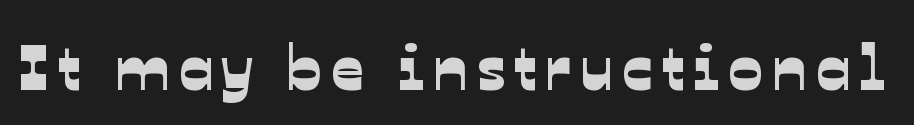
Q: Is the typeface a serif or a sans-serif typeface? A: Sans-serif.
Q: Is the text underlined? A: No.
Q: Width (condensed, normal, or wide)? A: Normal.
Q: Stroke contrast? A: Low.
Q: x-height? A: Medium.
Q: Monospaced? A: No.
